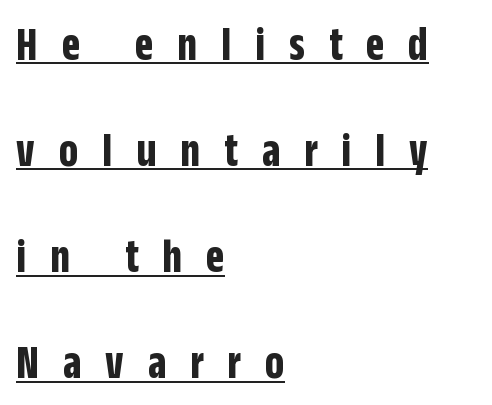
The image shows 48 px bold, condensed sans-serif type, upright; set left-aligned, loose line spacing (2.21x), unusually wide letter spacing (+0.5 em), underlined; low stroke contrast and a large x-height.
